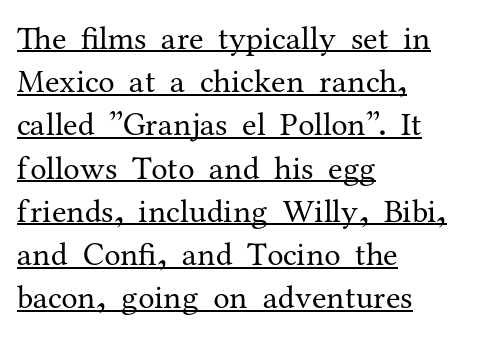
{"serif": "yes", "italic": "no", "bold": "no", "weight": "regular", "width": "normal", "stroke_contrast": "medium", "x_height": "medium", "monospaced": "no", "underline": "yes", "align": "left", "line_spacing": "normal", "line_spacing_ratio": 1.31, "letter_spacing": "normal", "letter_spacing_em": 0.0, "glyph_px": 33}
